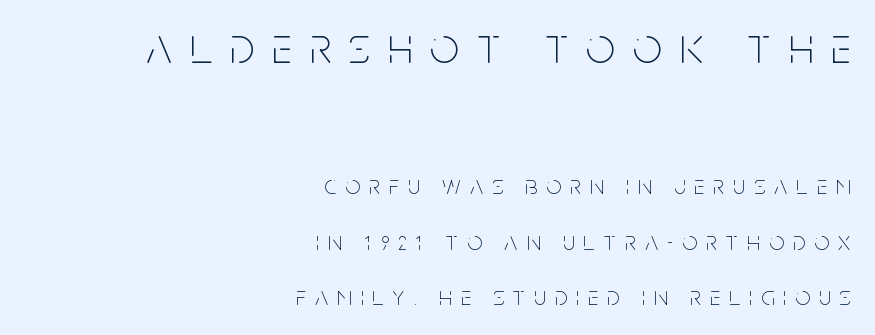
{"serif": "no", "italic": "no", "bold": "no", "weight": "thin", "width": "condensed", "stroke_contrast": "low", "x_height": "large", "monospaced": "no", "underline": "no", "align": "right", "line_spacing": "loose", "line_spacing_ratio": 2.13, "letter_spacing": "wide", "letter_spacing_em": 0.35, "larger_block": "first", "size_ratio": 1.96, "glyph_px": 51}
